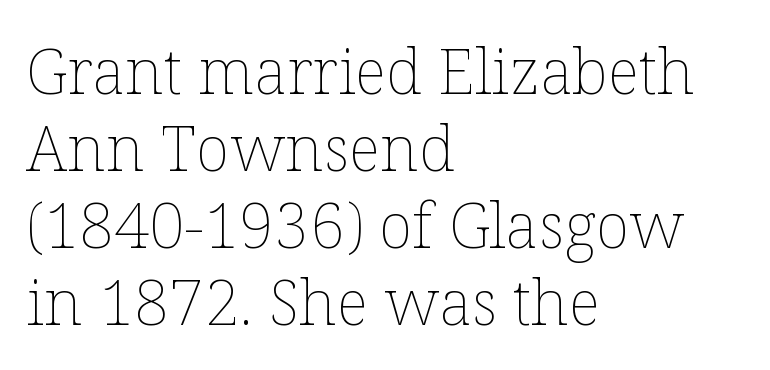
{"italic": "no", "bold": "no", "weight": "thin", "width": "normal", "stroke_contrast": "low", "x_height": "medium", "monospaced": "no", "underline": "no", "align": "left", "line_spacing_ratio": 1.22, "letter_spacing": "normal", "letter_spacing_em": 0.0, "glyph_px": 63}
